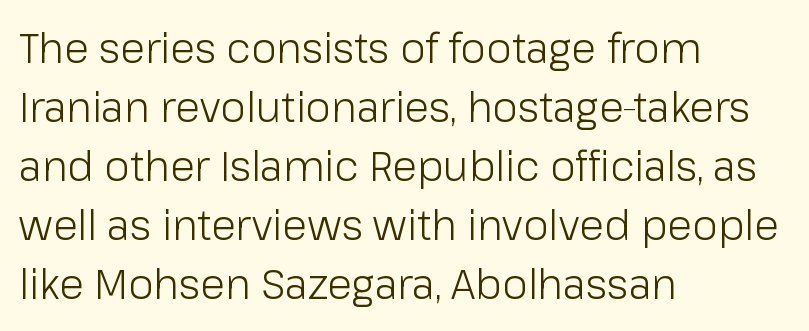
Characters follow at the spacing the type designer built in. Nope, not italic — everything's standing straight. The specimen omits any rule beneath the text block's lines. Type style note: lacks serifs. In terms of leading, this rendering sits right in the middle.
